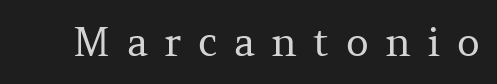
Descenders hang freely into open space. A light-to-regular cut is what we see here. These lines were composed using upright roman letters. Spacing verdict: proportional, widths tailored to each character.
